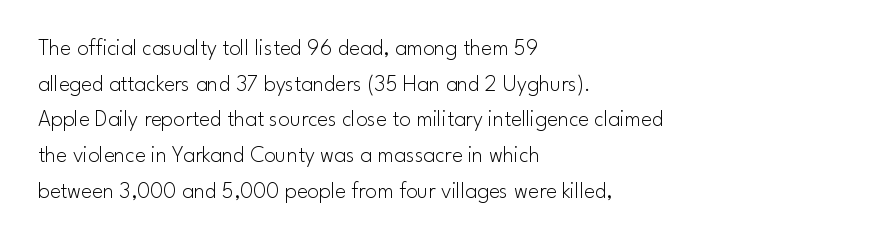
The image shows 23 px text type, upright; set left-aligned, normal line spacing (1.55x), normal letter spacing, not underlined.
